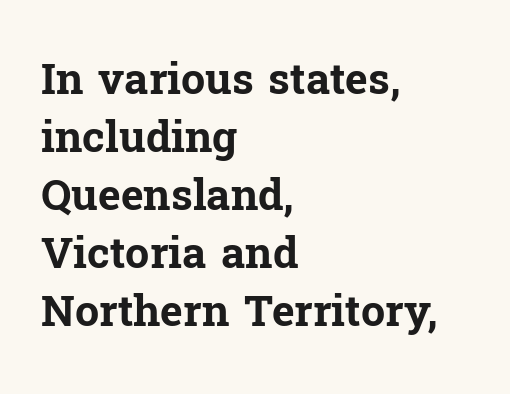
{"serif": "yes", "italic": "no", "bold": "yes", "weight": "bold", "width": "normal", "stroke_contrast": "low", "x_height": "medium", "monospaced": "no", "underline": "no", "align": "left", "line_spacing": "normal", "line_spacing_ratio": 1.35, "letter_spacing": "normal", "letter_spacing_em": 0.0, "glyph_px": 43}
